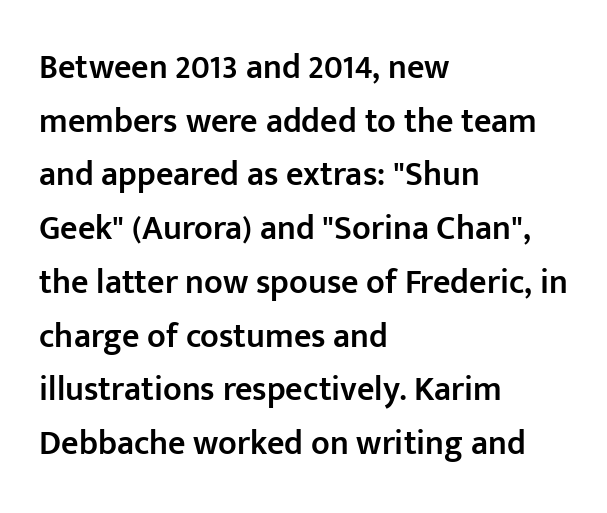
Tracking value appears to be zero — textbook default spacing. Line beginnings align vertically; line endings do not. These lines are rendered in a variable-pitch font. Font category for this specimen: sans-serif. Weight check: semibold — heavier than regular, not quite bold. This is the regular roman posture of the typeface.
